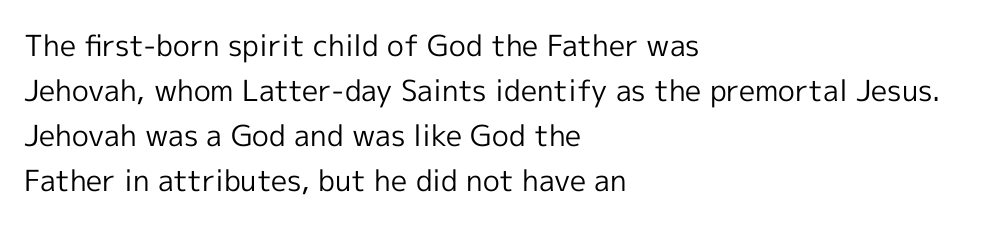
{"serif": "no", "italic": "no", "bold": "no", "weight": "regular", "width": "normal", "x_height": "medium", "monospaced": "no", "underline": "no", "align": "left", "line_spacing": "normal", "line_spacing_ratio": 1.55, "letter_spacing": "normal", "letter_spacing_em": 0.0, "glyph_px": 29}
